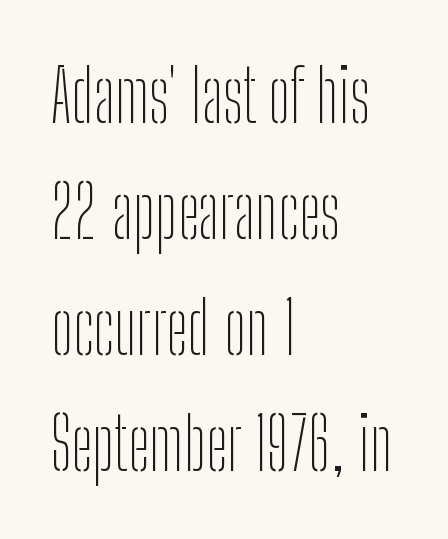
The image shows 73 px thin, condensed sans-serif type, upright; set left-aligned, normal line spacing (1.59x), normal letter spacing, not underlined; low stroke contrast and a medium x-height.
